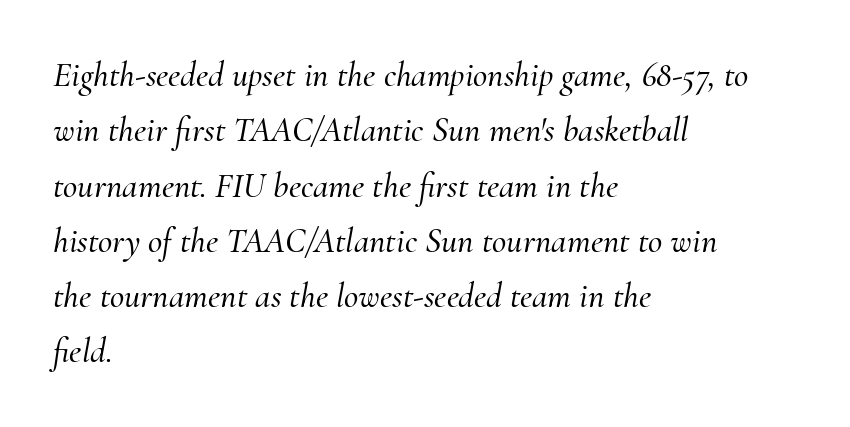
The rendering uses natural spacing where letterforms have individual widths. The face used here is seriffed, in the tradition of book romans. Visually the block forms a straight wall on the left and a jagged coastline on the right. Words float on clear page, feet unadorned. Regular leading.
